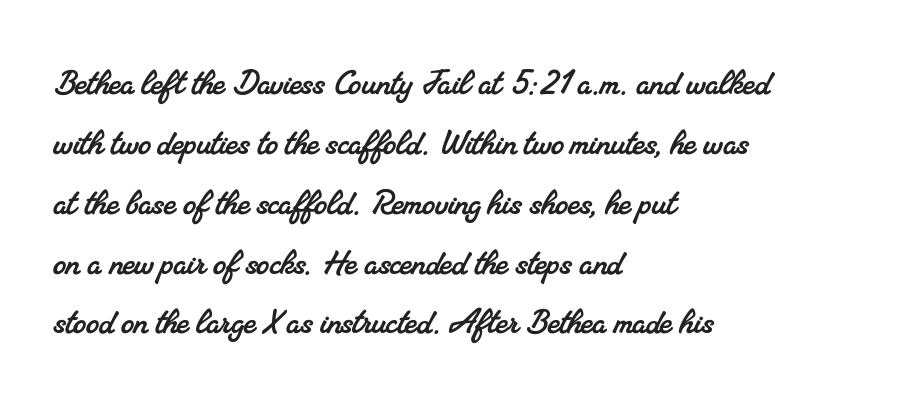
The image shows 41 px serif type; set left-aligned, normal line spacing (1.46x), normal letter spacing, not underlined; medium stroke contrast and a small x-height.
